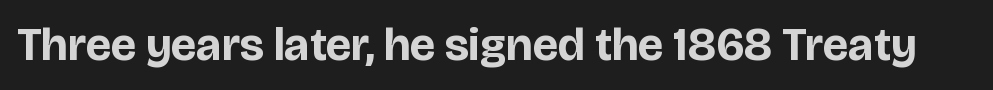
The image shows 46 px bold sans-serif type, upright; set normal letter spacing, not underlined; low stroke contrast and a large x-height.
